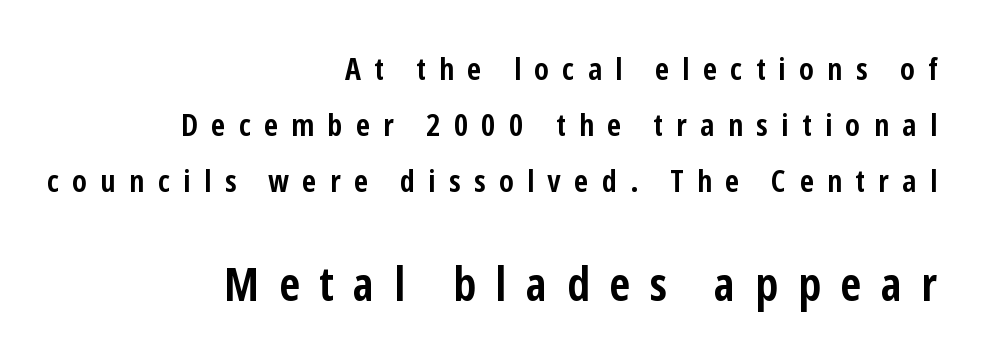
Q: Is the text bold? A: Yes.
Q: Is the text italic (slanted)? A: No, it is upright.
Q: Is the typeface a serif or a sans-serif typeface? A: Sans-serif.
Q: Is the text underlined? A: No.
Q: How is the paragraph aligned? A: Right-aligned.
Q: Is the spacing between letters normal or unusually wide? A: Unusually wide.
Q: Which block of text is set in a larger size, the first (top) or the second (bottom)? A: The second (bottom) one.
Q: Width (condensed, normal, or wide)? A: Condensed.
Q: Stroke contrast? A: Low.
Q: x-height? A: Medium.
Q: Monospaced? A: No.
